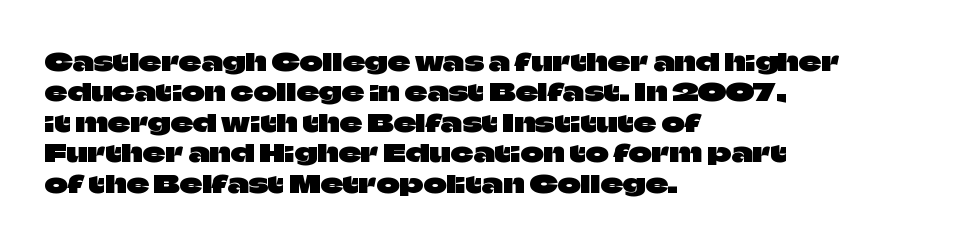
The image shows 25 px text type, upright; set left-aligned, line spacing 1.22x, normal letter spacing, not underlined.
